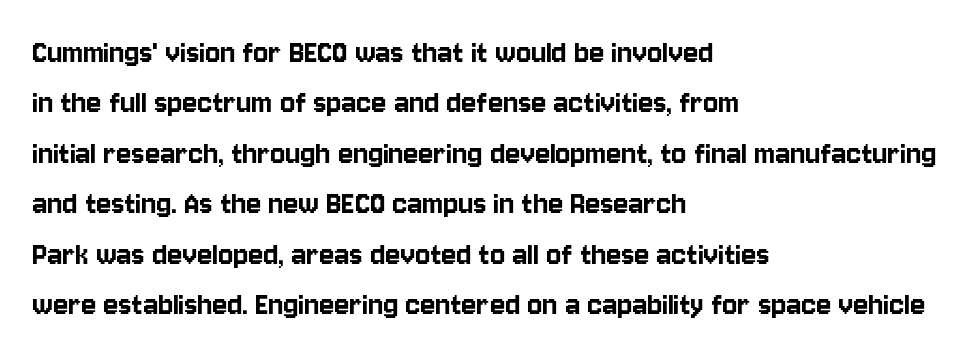
{"serif": "no", "italic": "no", "width": "condensed", "stroke_contrast": "low", "x_height": "large", "monospaced": "no", "underline": "no", "align": "left", "line_spacing": "normal", "line_spacing_ratio": 1.44, "letter_spacing": "normal", "letter_spacing_em": 0.0, "glyph_px": 35}
